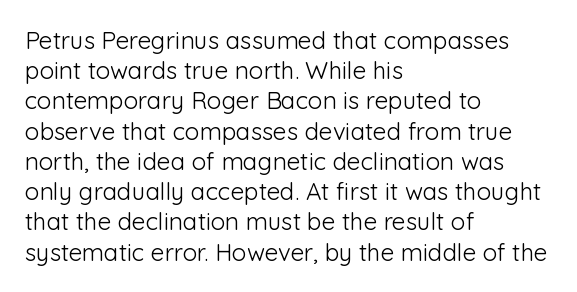
The image shows 24 px text type, upright; set left-aligned, normal line spacing (1.26x), normal letter spacing, not underlined.
